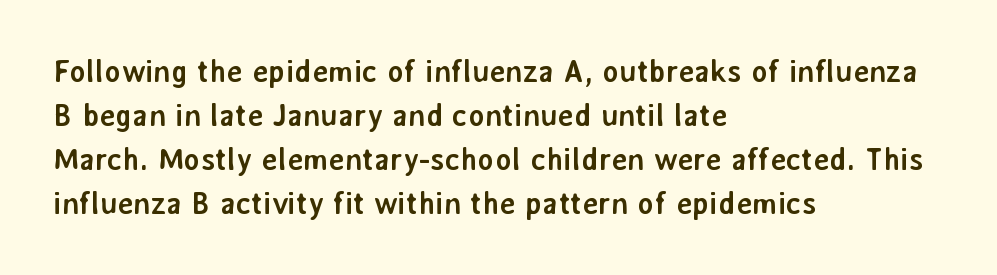
Q: Is the text bold? A: Yes.
Q: Is the text italic (slanted)? A: No, it is upright.
Q: Is the typeface a serif or a sans-serif typeface? A: Sans-serif.
Q: Is the text underlined? A: No.
Q: How is the paragraph aligned? A: Left-aligned.
Q: Is the spacing between letters normal or unusually wide? A: Normal.
Q: Is the spacing between lines tight, normal or loose? A: Normal.
Q: Width (condensed, normal, or wide)? A: Normal.
Q: Stroke contrast? A: Low.
Q: x-height? A: Medium.
Q: Monospaced? A: No.
